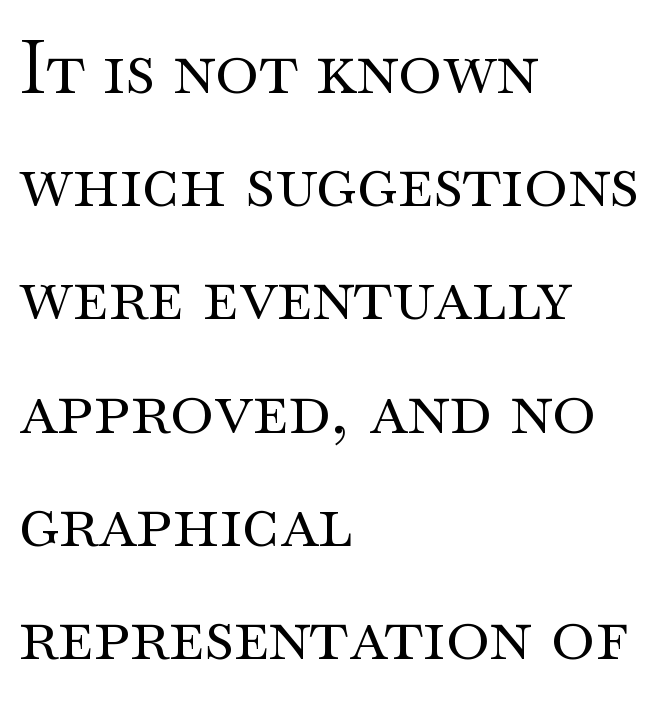
{"serif": "yes", "italic": "no", "bold": "no", "weight": "regular", "width": "wide", "stroke_contrast": "medium", "x_height": "small", "monospaced": "no", "underline": "no", "align": "left", "line_spacing": "normal", "line_spacing_ratio": 1.53, "letter_spacing": "normal", "letter_spacing_em": 0.0, "glyph_px": 74}
